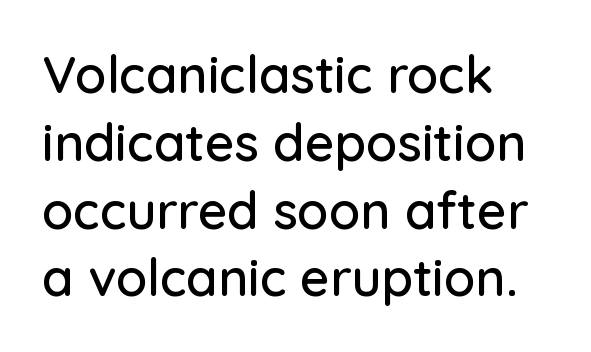
The image shows 51 px sans-serif type, upright; set left-aligned, normal line spacing (1.33x), normal letter spacing, not underlined; low stroke contrast and a medium x-height.
